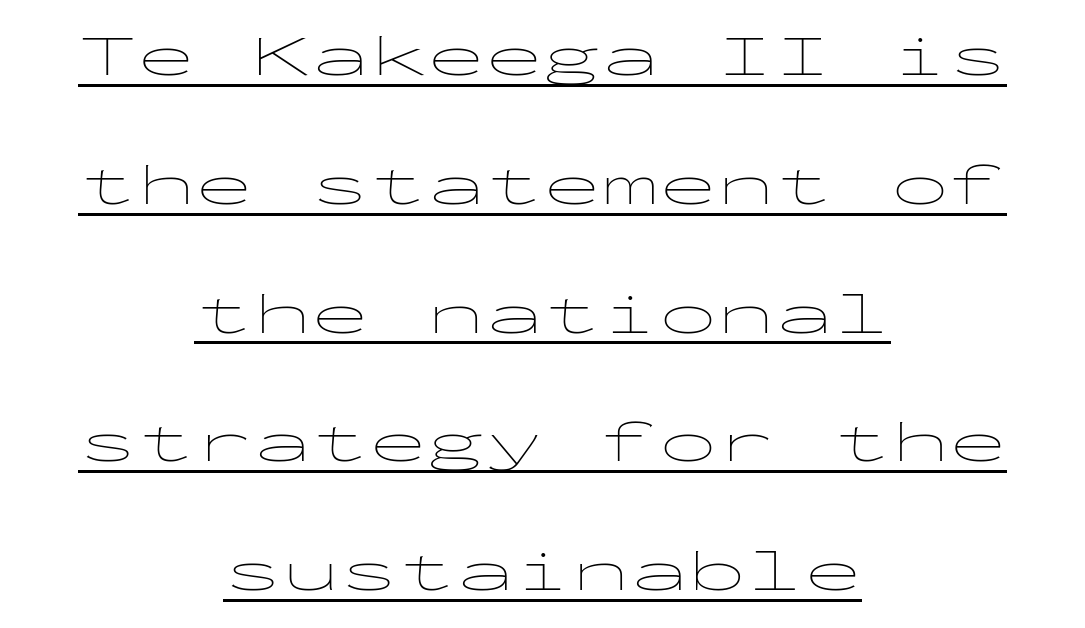
Q: Is the text bold? A: No.
Q: Is the text italic (slanted)? A: No, it is upright.
Q: Is the typeface a serif or a sans-serif typeface? A: Sans-serif.
Q: Is the text underlined? A: Yes.
Q: How is the paragraph aligned? A: Centered.
Q: Is the spacing between letters normal or unusually wide? A: Normal.
Q: Is the spacing between lines tight, normal or loose? A: Loose.
Q: Width (condensed, normal, or wide)? A: Wide.
Q: Stroke contrast? A: Low.
Q: x-height? A: Medium.
Q: Monospaced? A: Yes.
